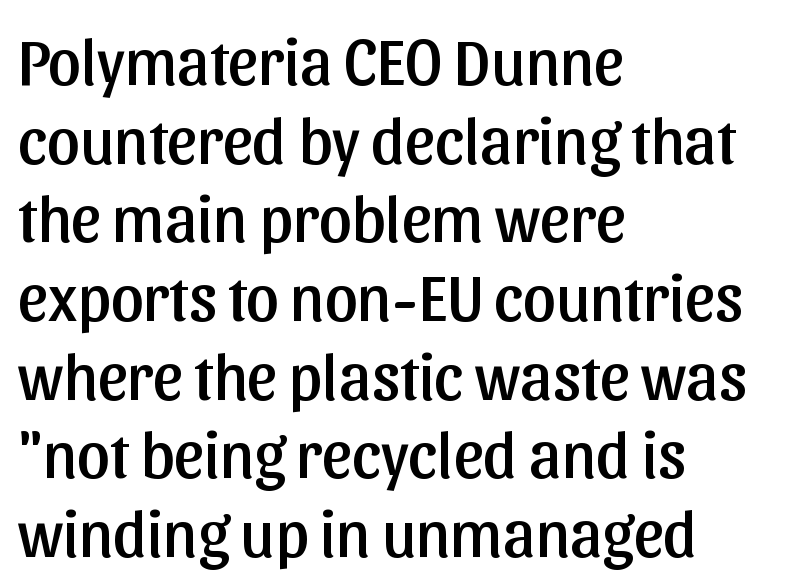
The image shows 65 px sans-serif type, upright; set left-aligned, line spacing 1.21x, normal letter spacing, not underlined; low stroke contrast and a medium x-height.
